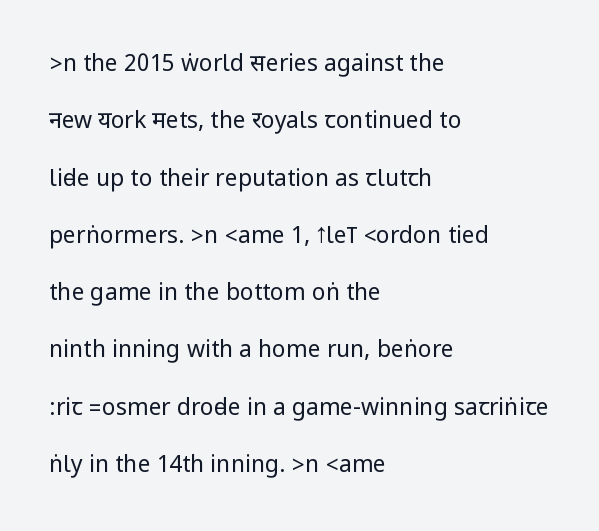
Q: Is the text bold? A: No.
Q: Is the text italic (slanted)? A: No, it is upright.
Q: Is the text underlined? A: No.
Q: How is the paragraph aligned? A: Left-aligned.
Q: Is the spacing between letters normal or unusually wide? A: Normal.
Q: Is the spacing between lines tight, normal or loose? A: Loose.
